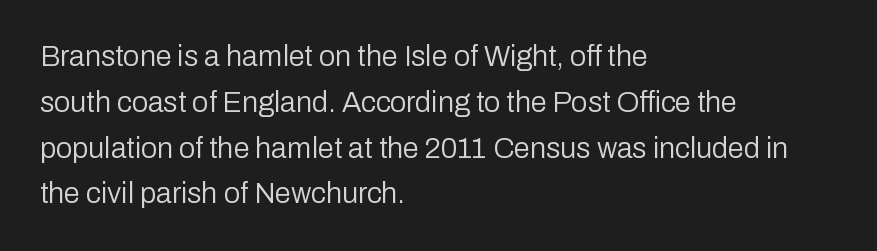
Observe the absence of serifs on each vertical stroke in this sample. Alignment: flush left. Descenders are the only things crossing below the line. This sample uses an upright cut, with every glyph sitting square on the baseline. Ink coverage per letter is moderate at most.
